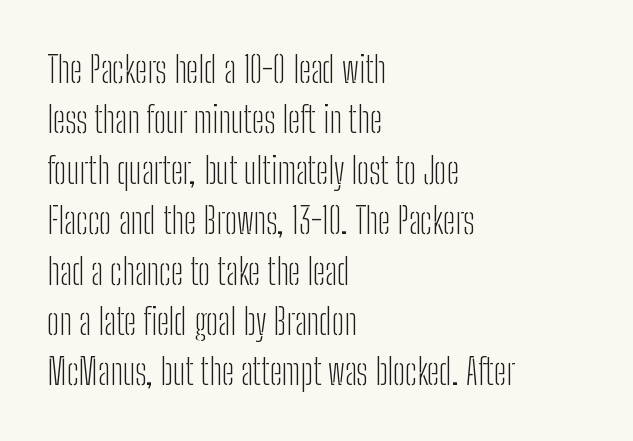
Unmarked baselines from the first word to the last. In terms of letterspacing, this is plain default setting. The characters are drawn with everyday or finer stroke widths. The face used here is proportionally spaced, like ordinary book or web type.
